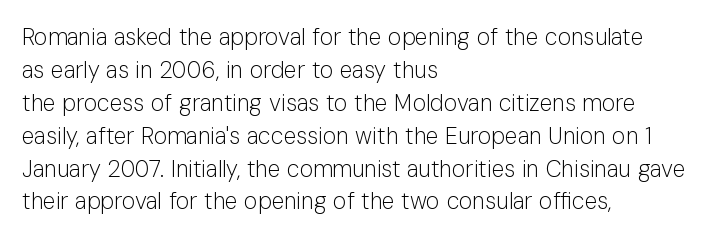
Q: Is the text bold? A: No.
Q: Is the text italic (slanted)? A: No, it is upright.
Q: Is the text underlined? A: No.
Q: How is the paragraph aligned? A: Left-aligned.
Q: Is the spacing between letters normal or unusually wide? A: Normal.
Q: Is the spacing between lines tight, normal or loose? A: Normal.
